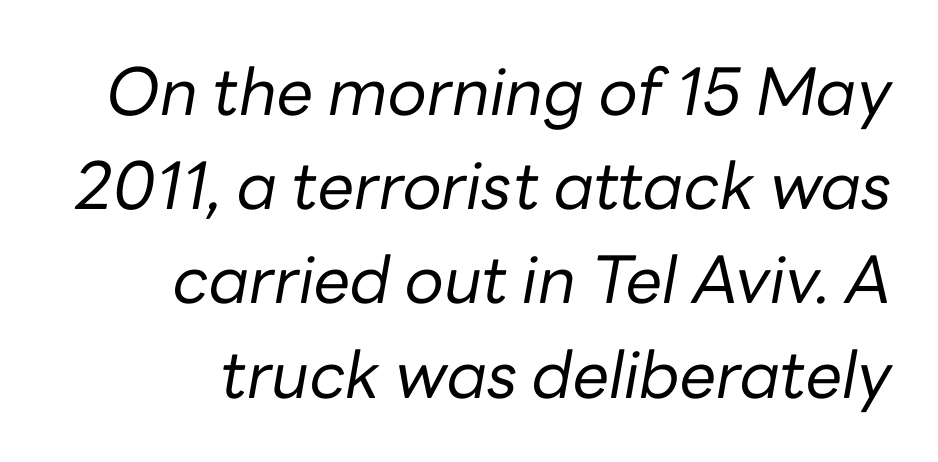
Q: Is the text bold? A: No.
Q: Is the text italic (slanted)? A: Yes, it leans right by about 10 degrees.
Q: Is the text underlined? A: No.
Q: Is the spacing between letters normal or unusually wide? A: Normal.
Q: Is the spacing between lines tight, normal or loose? A: Normal.
Q: Width (condensed, normal, or wide)? A: Normal.
Q: Stroke contrast? A: Low.
Q: x-height? A: Medium.
Q: Monospaced? A: No.
